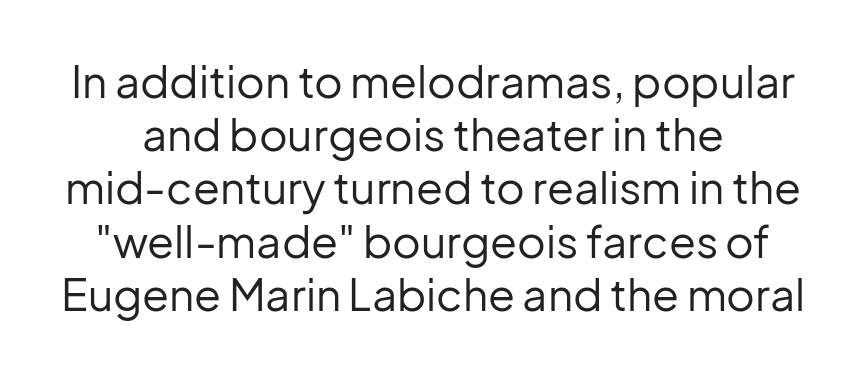
The image shows 44 px regular-weight sans-serif type, upright; set line spacing 1.21x, normal letter spacing, not underlined; low stroke contrast and a medium x-height.
